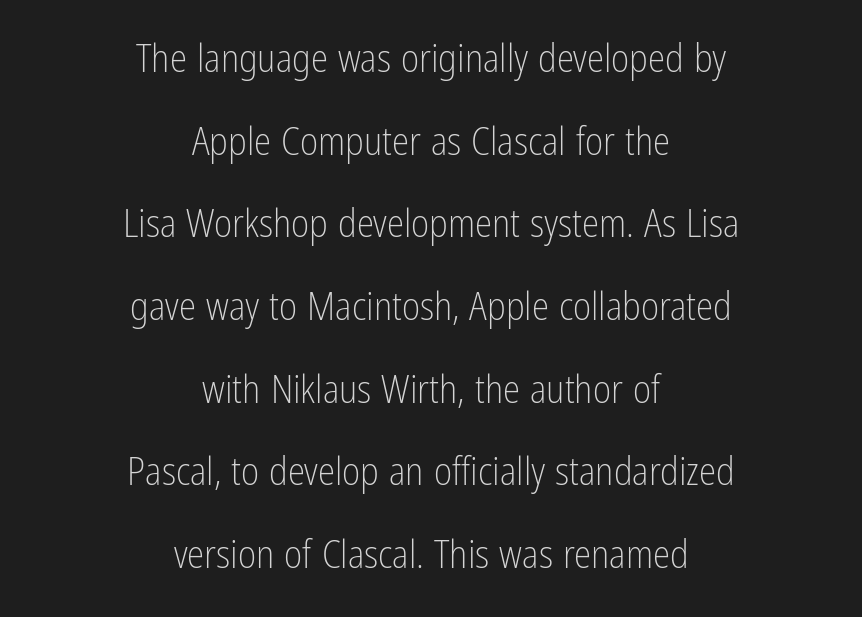
Does extra space separate the letters? No, they use regular spacing. Reading down the column, the eye jumps a long way to each next line. Stroke mass is kept to a normal reading level or below. Lines of text with bare space underneath.
